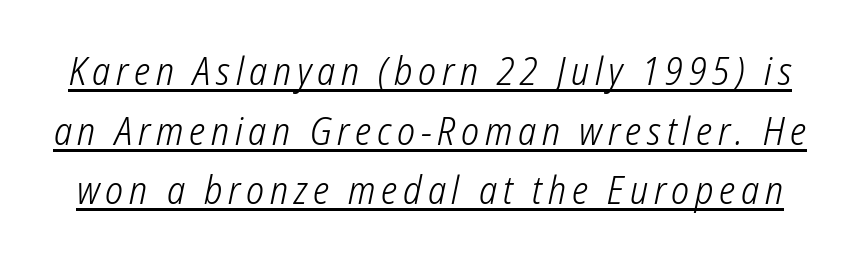
Font category for this specimen: sans-serif. Looks like regular typesetting: each glyph gets only the width it needs. The font sits on the lighter half of the weight spectrum, regular included. Glance below the letters and you will spot a drawn line.
